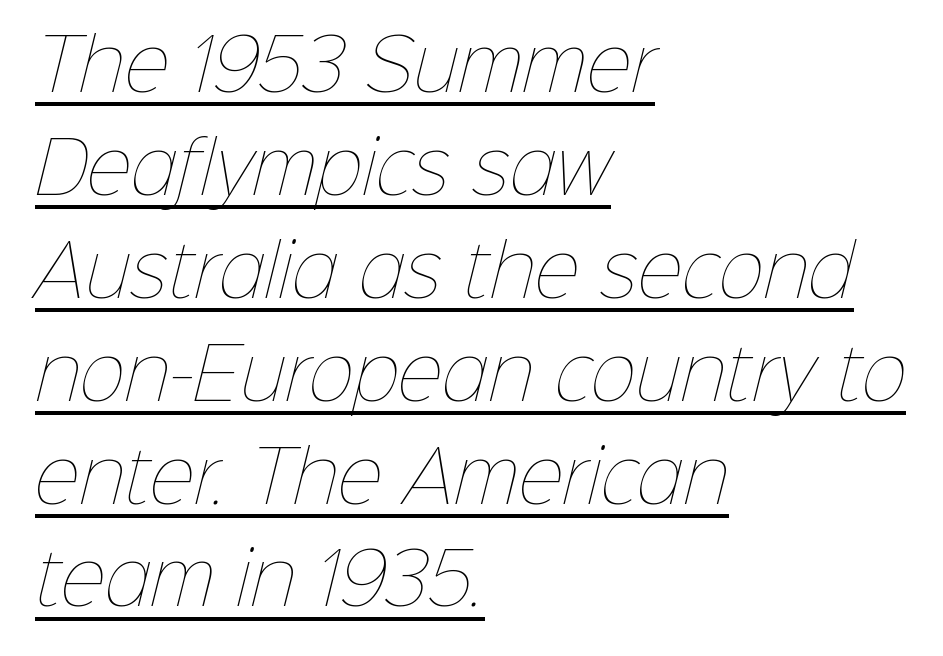
The image shows 70 px thin type; set left-aligned, normal line spacing (1.47x), normal letter spacing, underlined; low stroke contrast and a medium x-height.
